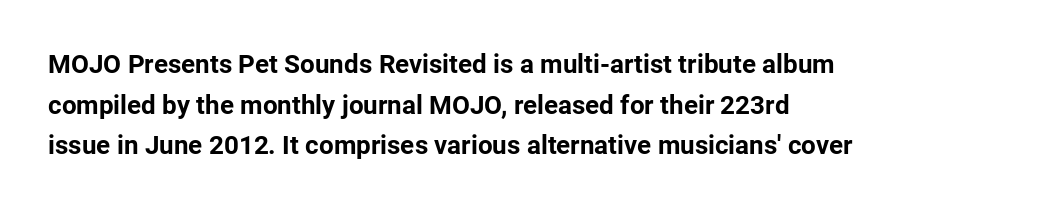
Q: Is the text bold? A: Yes.
Q: Is the text italic (slanted)? A: No, it is upright.
Q: Is the text underlined? A: No.
Q: How is the paragraph aligned? A: Left-aligned.
Q: Is the spacing between letters normal or unusually wide? A: Normal.
Q: Is the spacing between lines tight, normal or loose? A: Normal.
